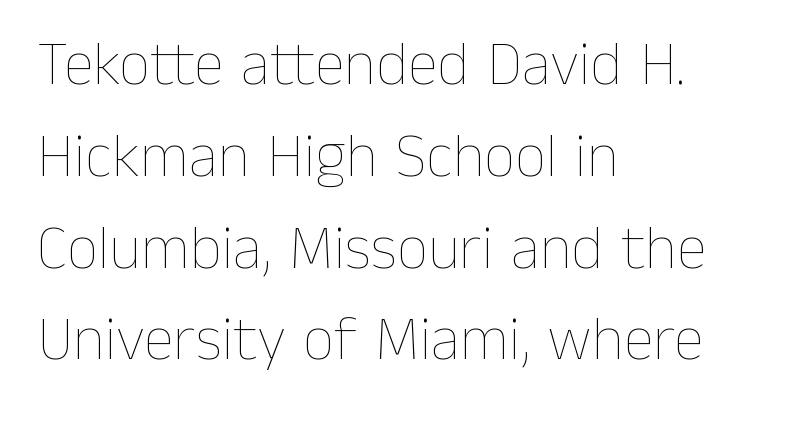
{"italic": "no", "bold": "no", "weight": "thin", "width": "normal", "stroke_contrast": "low", "x_height": "medium", "monospaced": "no", "underline": "no", "align": "left", "line_spacing": "normal", "line_spacing_ratio": 1.48, "letter_spacing": "normal", "letter_spacing_em": 0.0, "glyph_px": 62}
